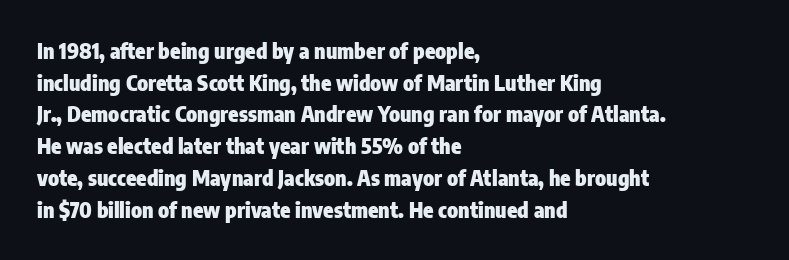
The image shows 21 px bold type, upright; set left-aligned, normal line spacing (1.51x), normal letter spacing, not underlined.
